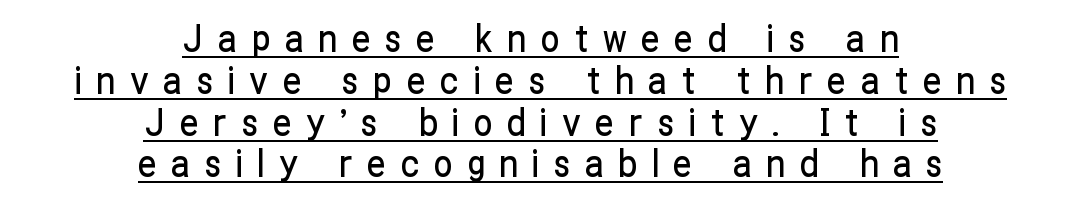
The image shows 38 px condensed sans-serif type, upright; set centered, tight line spacing (1.1x), unusually wide letter spacing (+0.38 em), underlined; low stroke contrast and a medium x-height.
